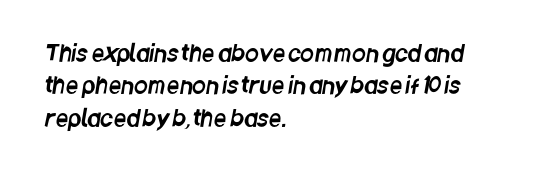
The image shows 22 px text type; set left-aligned, normal line spacing (1.47x), normal letter spacing, not underlined.
